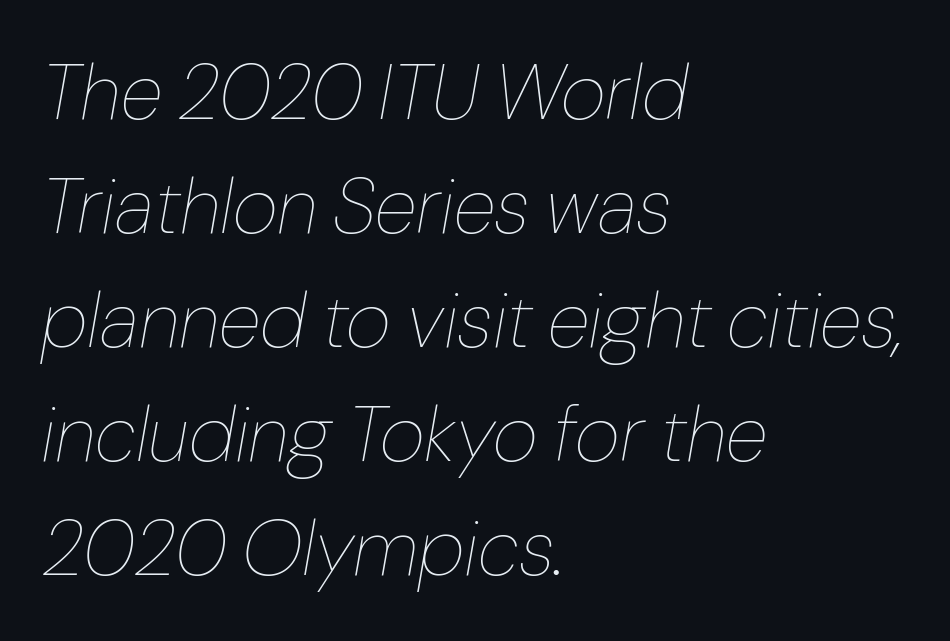
Q: Is the text bold? A: No.
Q: Is the text italic (slanted)? A: Yes, it leans right by about 10 degrees.
Q: Is the text underlined? A: No.
Q: How is the paragraph aligned? A: Left-aligned.
Q: Is the spacing between letters normal or unusually wide? A: Normal.
Q: Is the spacing between lines tight, normal or loose? A: Normal.
Q: Width (condensed, normal, or wide)? A: Normal.
Q: Stroke contrast? A: Low.
Q: x-height? A: Medium.
Q: Monospaced? A: No.
